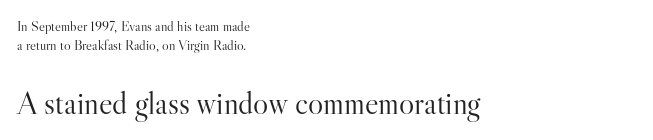
{"serif": "yes", "italic": "no", "bold": "no", "weight": "light", "width": "normal", "stroke_contrast": "high", "x_height": "small", "monospaced": "no", "underline": "no", "align": "left", "line_spacing": "normal", "line_spacing_ratio": 1.39, "letter_spacing": "normal", "letter_spacing_em": 0.0, "larger_block": "second", "size_ratio": 2.29, "glyph_px": 32}
